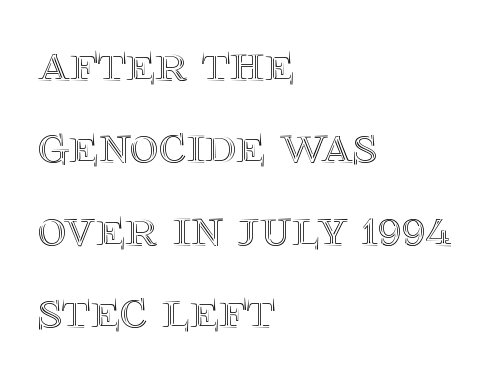
These lines were composed using upright roman letters. Vertical spacing — default. The rendering uses natural spacing where letterforms have individual widths. Typeset ragged right — the left edge is the straight one. The rendering keeps characters at their native spacing.
